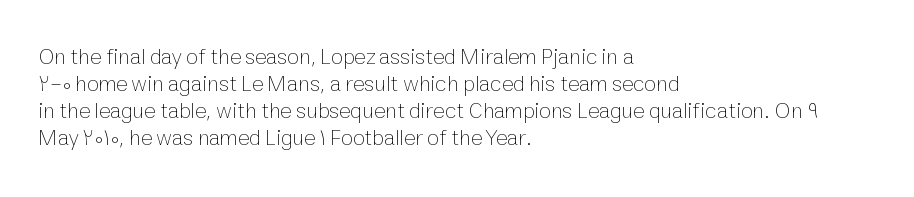
Beneath every word, the page is bare. The lettering holds an erect, upright posture throughout. Caption: face not bold, strokes unweighted. The gaps between neighbouring characters are ordinary and unremarkable.
